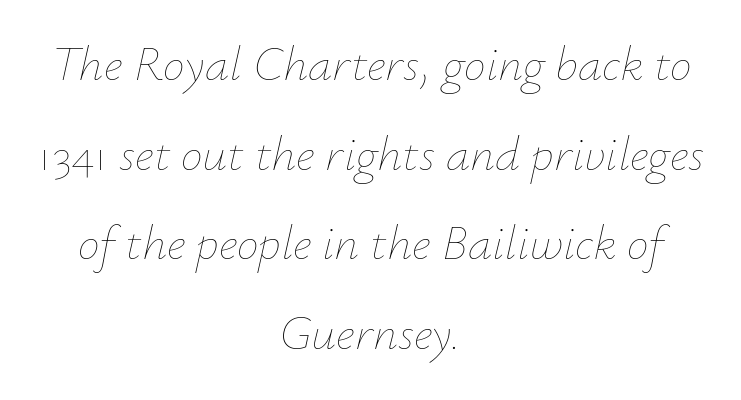
Q: Is the text bold? A: No.
Q: Is the text italic (slanted)? A: Yes, it leans right by about 12 degrees.
Q: Is the text underlined? A: No.
Q: How is the paragraph aligned? A: Centered.
Q: Is the spacing between letters normal or unusually wide? A: Normal.
Q: Width (condensed, normal, or wide)? A: Normal.
Q: Stroke contrast? A: Low.
Q: x-height? A: Small.
Q: Monospaced? A: No.
